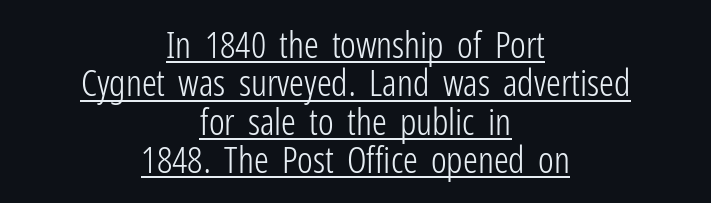
{"serif": "no", "italic": "no", "bold": "no", "weight": "light", "width": "condensed", "stroke_contrast": "low", "x_height": "medium", "monospaced": "no", "underline": "yes", "align": "center", "line_spacing": "tight", "line_spacing_ratio": 1.04, "letter_spacing": "normal", "letter_spacing_em": 0.0, "glyph_px": 37}
